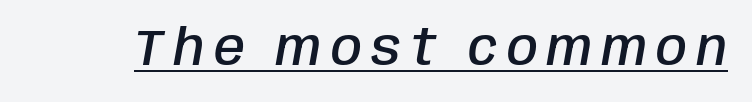
The image shows 50 px semibold, condensed type, italic (leaning right); set underlined; low stroke contrast and a large x-height.
